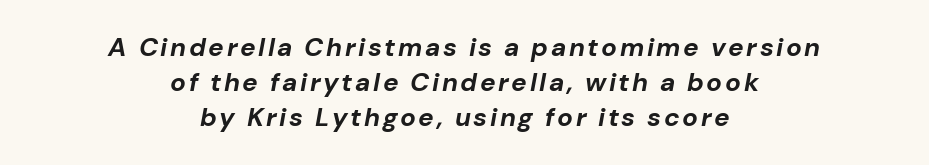
{"italic": "yes", "lean": "right", "slant_degrees": 10, "bold": "yes", "underline": "no", "align": "center", "line_spacing": "normal", "line_spacing_ratio": 1.34, "glyph_px": 26}
